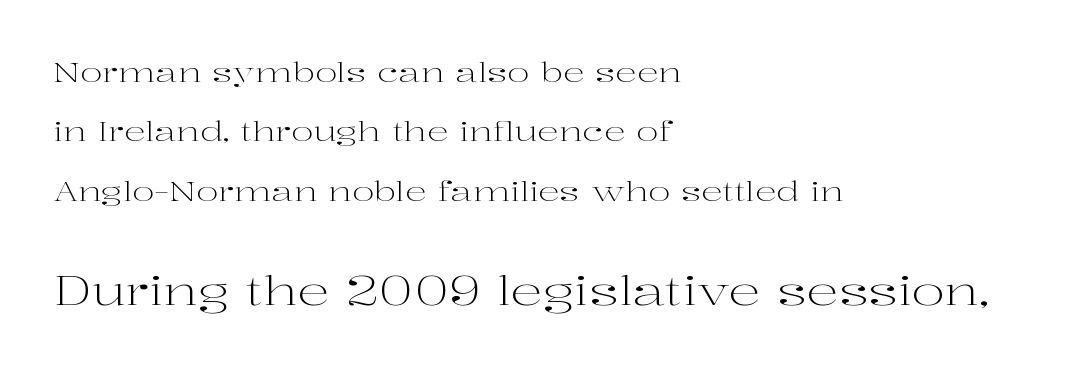
{"serif": "yes", "italic": "no", "bold": "no", "weight": "light", "width": "wide", "stroke_contrast": "high", "x_height": "medium", "monospaced": "no", "underline": "no", "align": "left", "line_spacing": "loose", "line_spacing_ratio": 2.2, "letter_spacing": "normal", "letter_spacing_em": 0.0, "larger_block": "second", "size_ratio": 1.48, "glyph_px": 40}
